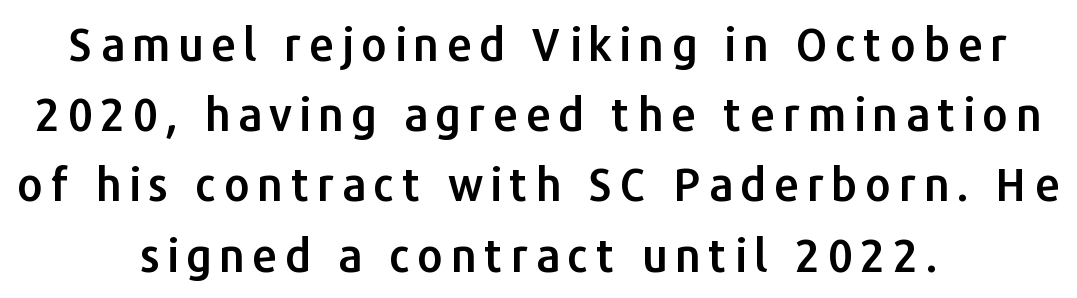
The image shows 45 px sans-serif type, upright; set centered, normal line spacing (1.56x), not underlined; low stroke contrast and a medium x-height.
